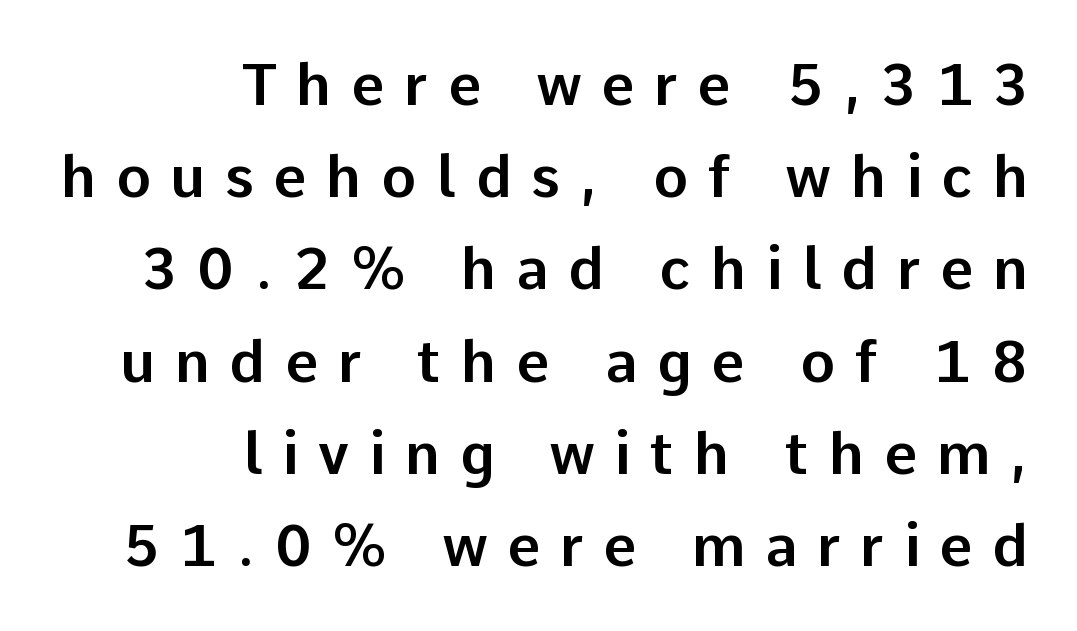
Q: Is the text italic (slanted)? A: No, it is upright.
Q: Is the typeface a serif or a sans-serif typeface? A: Sans-serif.
Q: Is the text underlined? A: No.
Q: How is the paragraph aligned? A: Right-aligned.
Q: Is the spacing between letters normal or unusually wide? A: Unusually wide.
Q: Is the spacing between lines tight, normal or loose? A: Normal.
Q: Width (condensed, normal, or wide)? A: Normal.
Q: Stroke contrast? A: Low.
Q: x-height? A: Medium.
Q: Monospaced? A: No.
